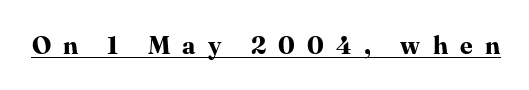
{"italic": "no", "bold": "yes", "underline": "yes", "letter_spacing": "wide", "letter_spacing_em": 0.49, "glyph_px": 25}
